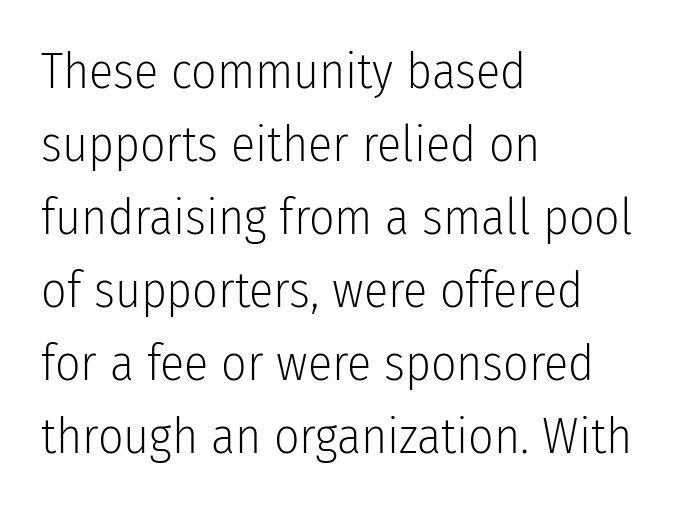
The image shows 50 px light, condensed sans-serif type, upright; set left-aligned, normal line spacing (1.46x), normal letter spacing, not underlined; low stroke contrast and a medium x-height.
